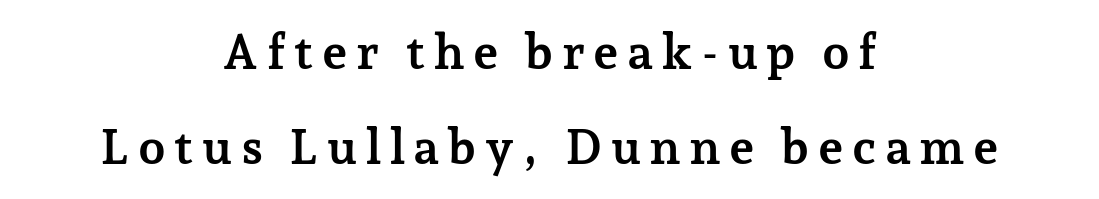
{"serif": "yes", "italic": "no", "bold": "yes", "weight": "semibold", "width": "normal", "stroke_contrast": "low", "x_height": "medium", "monospaced": "no", "underline": "no", "align": "center", "line_spacing": "loose", "line_spacing_ratio": 1.94, "glyph_px": 49}
